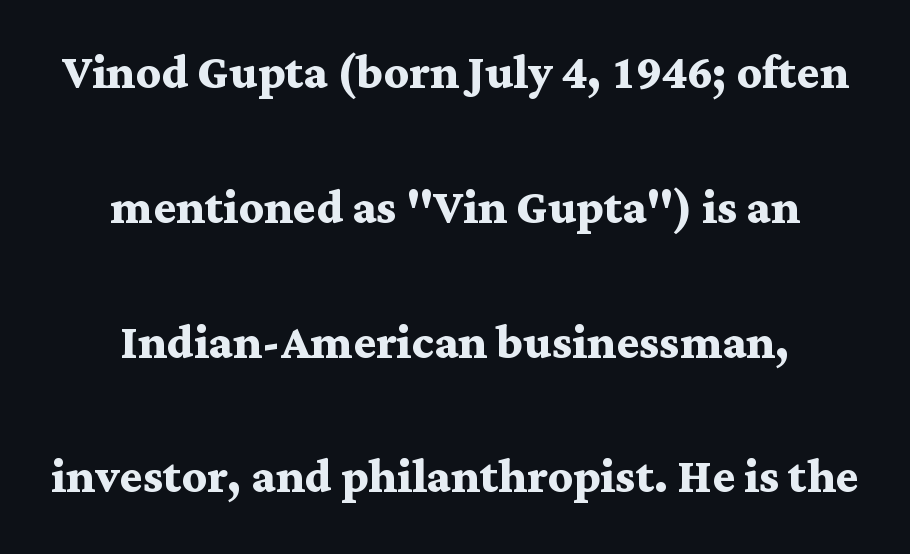
The image shows 61 px semibold, wide serif type, upright; set centered, loose line spacing (2.21x), normal letter spacing, not underlined; medium stroke contrast and a medium x-height.
